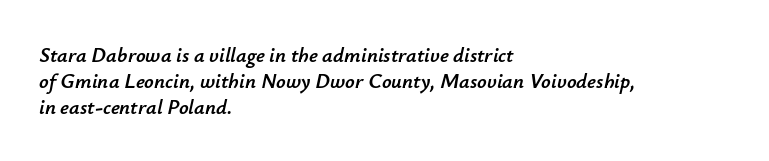
The image shows 21 px text type, italic (leaning right); set left-aligned, normal line spacing (1.25x), normal letter spacing, not underlined.
